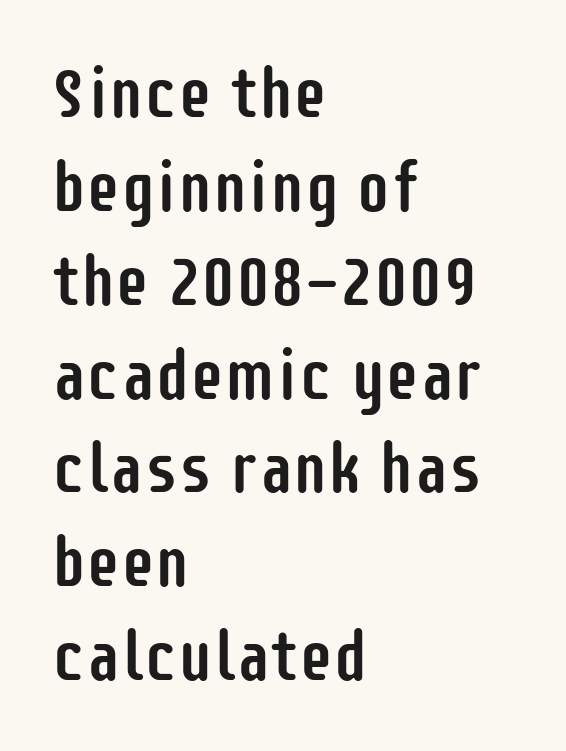
The image shows 69 px condensed sans-serif type, upright; set left-aligned, normal line spacing (1.36x), normal letter spacing, not underlined; low stroke contrast and a large x-height.
